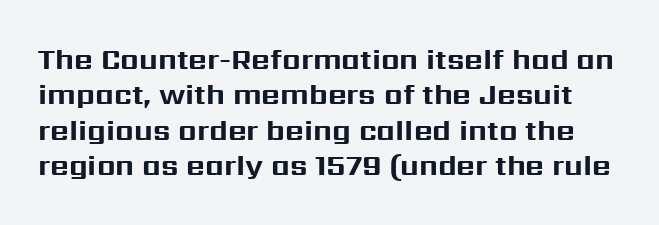
The glyphs are unaccompanied by any horizontal stroke below them. No feet cap the strokes, marking this as sans-serif type. Every character sits straight up, as roman type does. These lines are rendered in a variable-pitch font. These words are printed bold, with thick strokes throughout. Short note: letters normally spaced.
